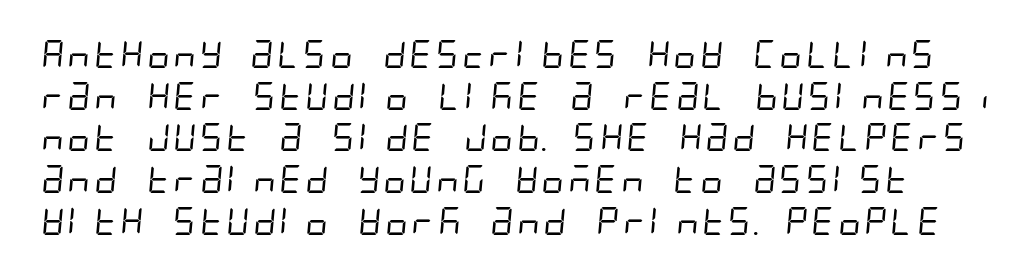
Q: Is the text bold? A: No.
Q: Is the typeface a serif or a sans-serif typeface? A: Sans-serif.
Q: Is the text underlined? A: No.
Q: Is the spacing between letters normal or unusually wide? A: Normal.
Q: Is the spacing between lines tight, normal or loose? A: Normal.
Q: Width (condensed, normal, or wide)? A: Condensed.
Q: Stroke contrast? A: Low.
Q: x-height? A: Large.
